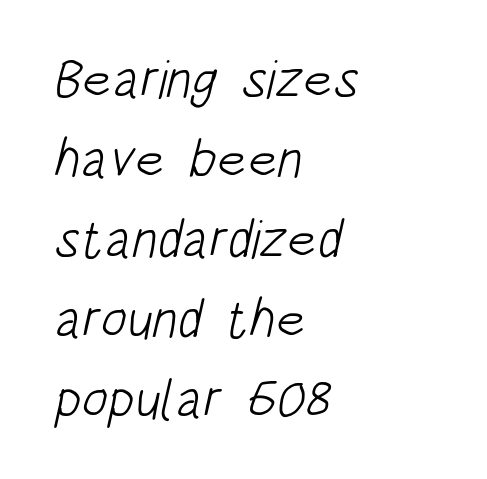
Anything drawn beneath the words? Only blank space. The characters are drawn with everyday or finer stroke widths. The letters sit at their default tracking, neither squeezed nor spread. Line spacing here is normal. These lines are set flush left with a ragged right edge.
